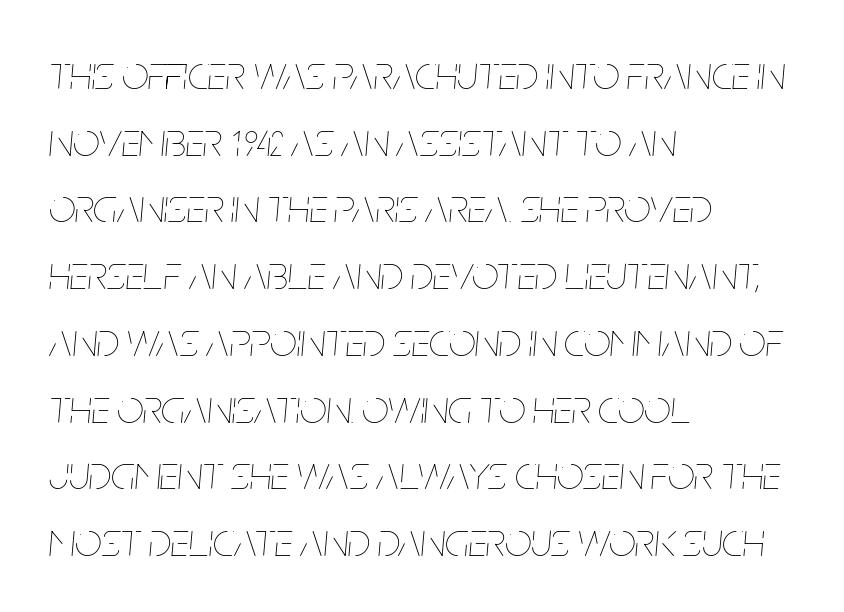
Q: Is the text bold? A: No.
Q: Is the text italic (slanted)? A: Yes, it leans right by about 5 degrees.
Q: Is the text underlined? A: No.
Q: How is the paragraph aligned? A: Left-aligned.
Q: Is the spacing between letters normal or unusually wide? A: Normal.
Q: Is the spacing between lines tight, normal or loose? A: Normal.
Q: Width (condensed, normal, or wide)? A: Condensed.
Q: Stroke contrast? A: Low.
Q: x-height? A: Large.
Q: Monospaced? A: No.
